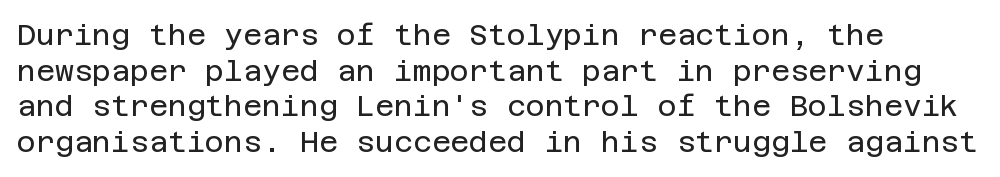
The image shows 29 px regular-weight sans-serif type, upright; set left-aligned, line spacing 1.23x, normal letter spacing, not underlined; low stroke contrast and a large x-height.
